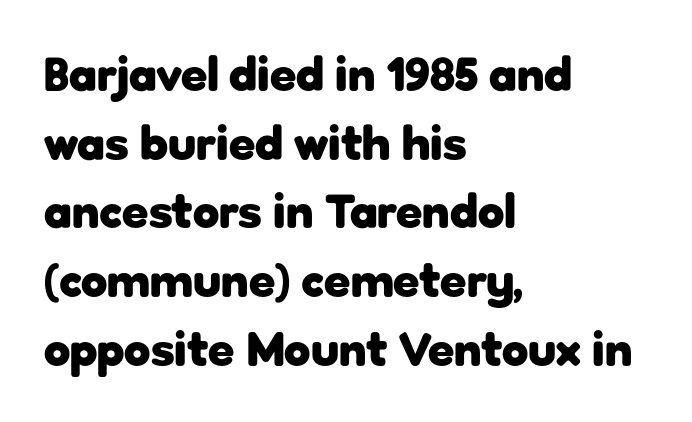
Q: Is the text bold? A: Yes.
Q: Is the text italic (slanted)? A: No, it is upright.
Q: Is the typeface a serif or a sans-serif typeface? A: Sans-serif.
Q: Is the text underlined? A: No.
Q: How is the paragraph aligned? A: Left-aligned.
Q: Is the spacing between letters normal or unusually wide? A: Normal.
Q: Is the spacing between lines tight, normal or loose? A: Normal.
Q: Width (condensed, normal, or wide)? A: Normal.
Q: Stroke contrast? A: Low.
Q: x-height? A: Medium.
Q: Monospaced? A: No.
